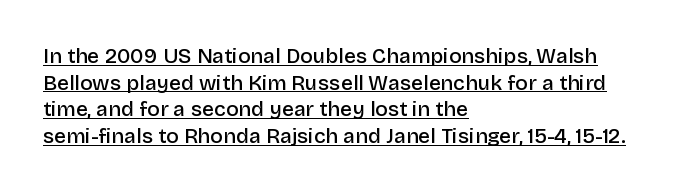
The typesetter chose a ragged-right arrangement here. Students, observe the line beneath the letters — that is underlining. Compared with typical body copy, the letter spacing here is the same. Stems and bowls a touch heavier than normal — semibold. Interline gaps are of average width in this sample.
